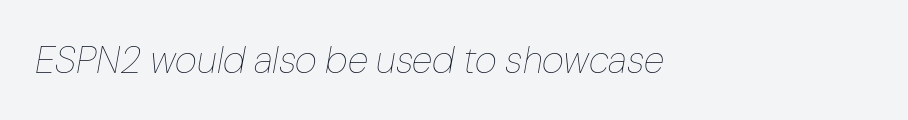
Caption: face not bold, strokes unweighted. A typesetter would call this proportional, since set widths differ per character. Is the type slanted? Yes — the strokes lean at a clear angle. The words here are not underlined. Layout note: lines flush left. Nobody touched the tracking dial on this one.
